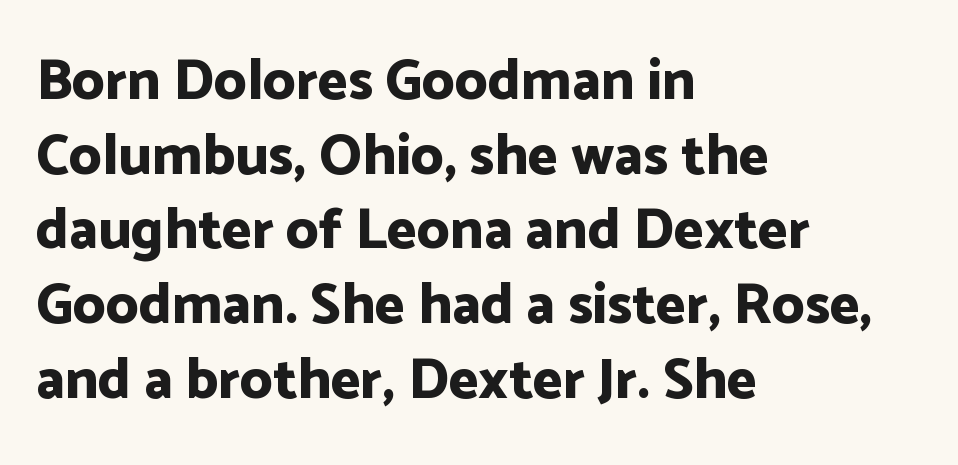
Q: Is the text bold? A: Yes.
Q: Is the text italic (slanted)? A: No, it is upright.
Q: Is the typeface a serif or a sans-serif typeface? A: Sans-serif.
Q: Is the text underlined? A: No.
Q: How is the paragraph aligned? A: Left-aligned.
Q: Is the spacing between letters normal or unusually wide? A: Normal.
Q: Is the spacing between lines tight, normal or loose? A: Normal.
Q: Width (condensed, normal, or wide)? A: Normal.
Q: Stroke contrast? A: Low.
Q: x-height? A: Medium.
Q: Monospaced? A: No.
